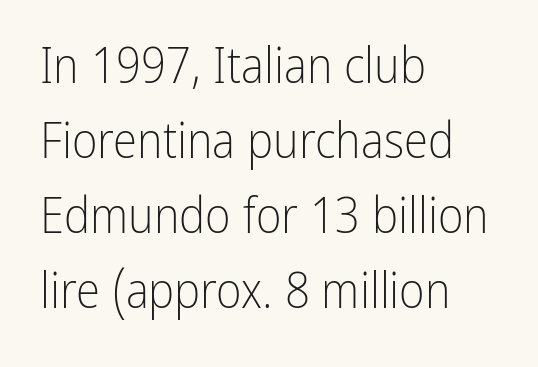
Q: Is the text bold? A: No.
Q: Is the text italic (slanted)? A: No, it is upright.
Q: Is the typeface a serif or a sans-serif typeface? A: Sans-serif.
Q: Is the text underlined? A: No.
Q: How is the paragraph aligned? A: Left-aligned.
Q: Is the spacing between letters normal or unusually wide? A: Normal.
Q: Is the spacing between lines tight, normal or loose? A: Normal.
Q: Width (condensed, normal, or wide)? A: Condensed.
Q: Stroke contrast? A: Low.
Q: x-height? A: Medium.
Q: Monospaced? A: No.
